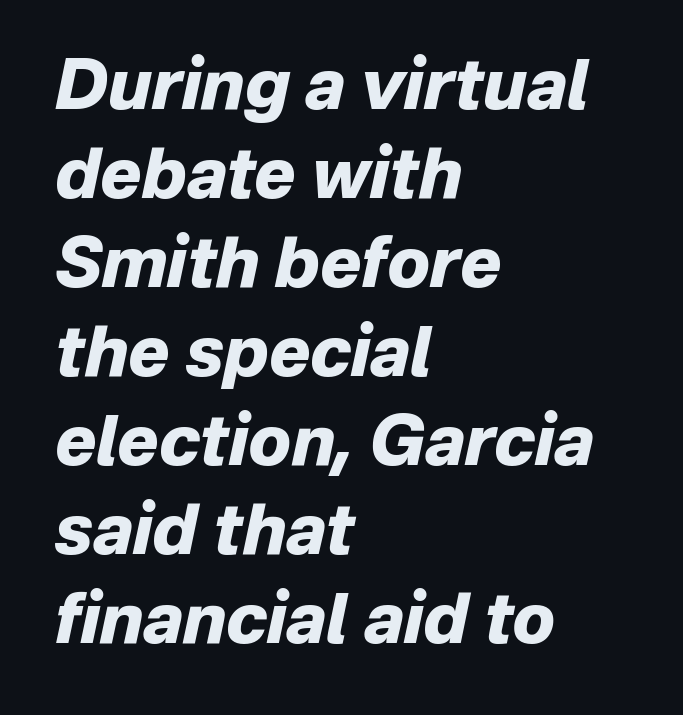
An italicized treatment has been applied to the whole sample. Character widths vary here, with narrow letters taking less room than wide ones. The rendering uses a bold face; every stroke is thick and dark. The baseline area is clear. Students, note that the glyphs here touch the page at normal intervals.
